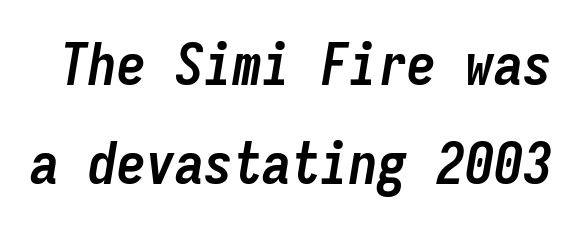
The image shows 58 px semibold, condensed type, italic (leaning right), monospaced; set line spacing 1.71x, normal letter spacing, not underlined; low stroke contrast and a medium x-height.
